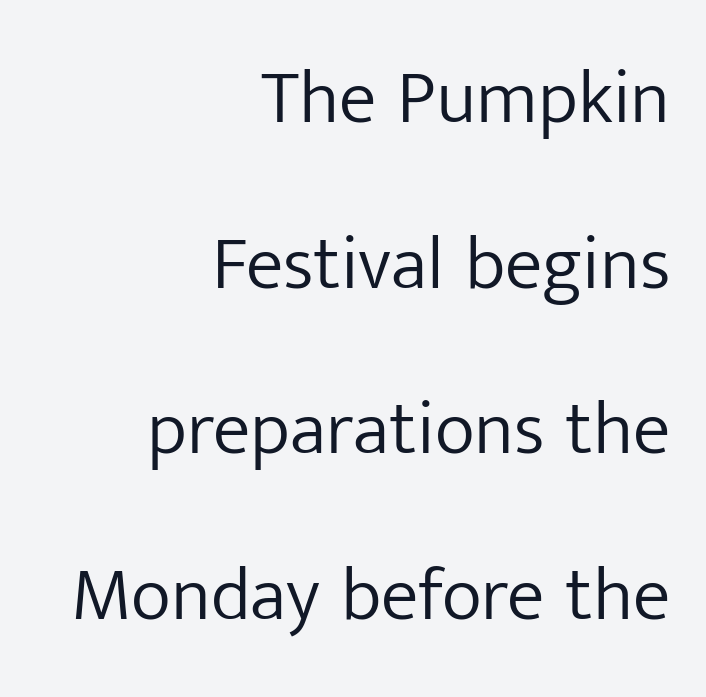
The image shows 76 px light sans-serif type, upright; set right-aligned, loose line spacing (2.18x), normal letter spacing, not underlined; low stroke contrast and a medium x-height.
